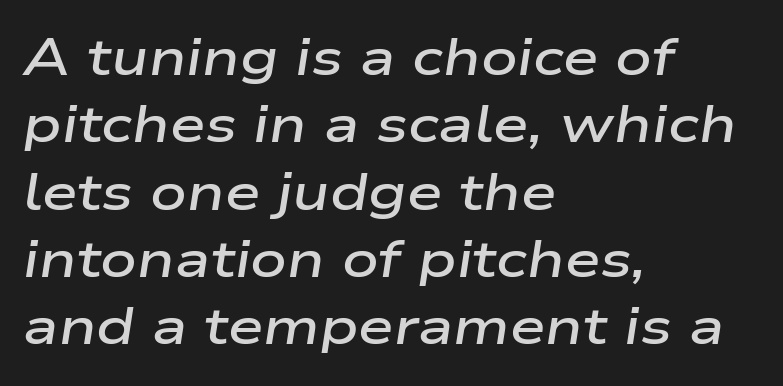
The words here are not underlined. Typographic density is moderately raised because the face is semibold. Emphasis-style slanted type is in use. The rag falls on the right side of this text block. What stands out about the letter spacing? Nothing — it is the standard amount. Proportional: the letters do not fall into vertical columns.
